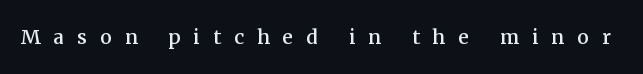
Q: Is the text italic (slanted)? A: No, it is upright.
Q: Is the text underlined? A: No.
Q: Is the spacing between letters normal or unusually wide? A: Unusually wide.
